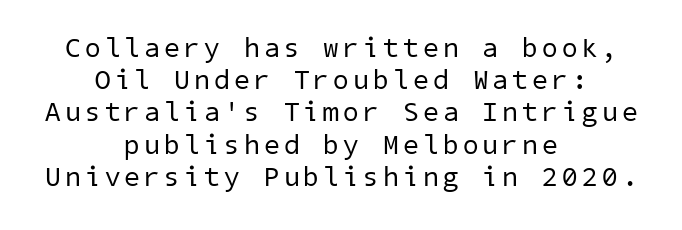
The text block is weighted toward neither margin, spreading evenly from the middle. Stroke terminals: plain, sans-serif. Summary of weight: not heavy and not bold. Plain, unruled lines of type. The space between consecutive lines is stingy.
